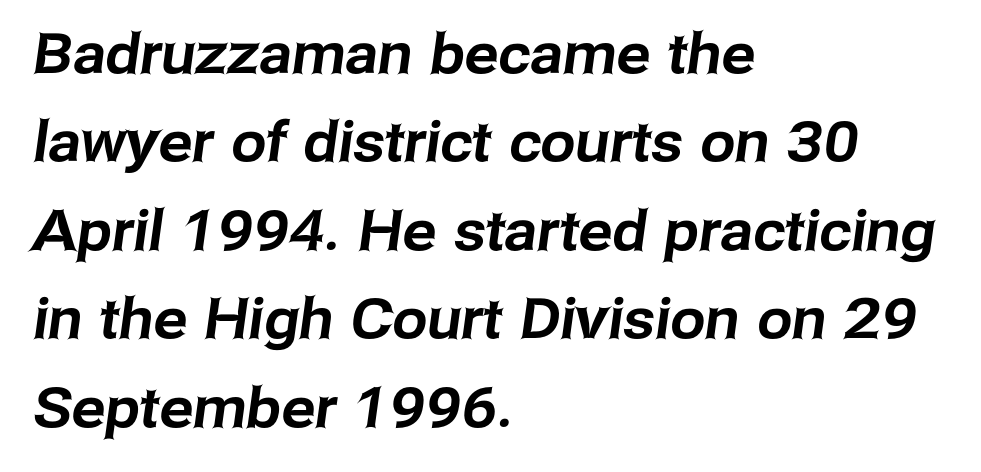
{"serif": "no", "width": "normal", "stroke_contrast": "low", "x_height": "medium", "monospaced": "no", "underline": "no", "align": "left", "line_spacing": "normal", "line_spacing_ratio": 1.58, "letter_spacing": "normal", "letter_spacing_em": 0.0, "glyph_px": 56}
